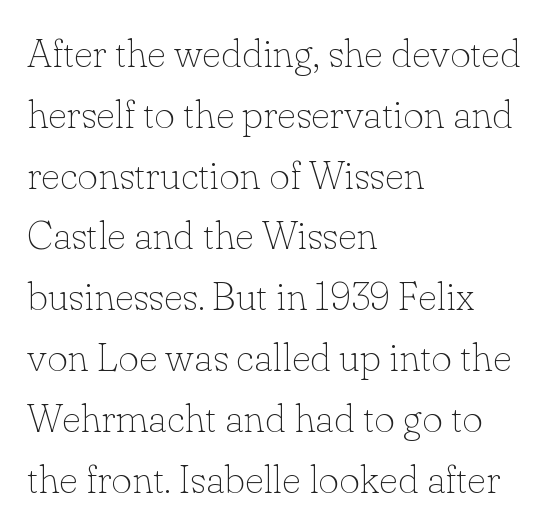
The image shows 40 px thin serif type, upright; set left-aligned, normal line spacing (1.52x), normal letter spacing, not underlined; low stroke contrast and a small x-height.
